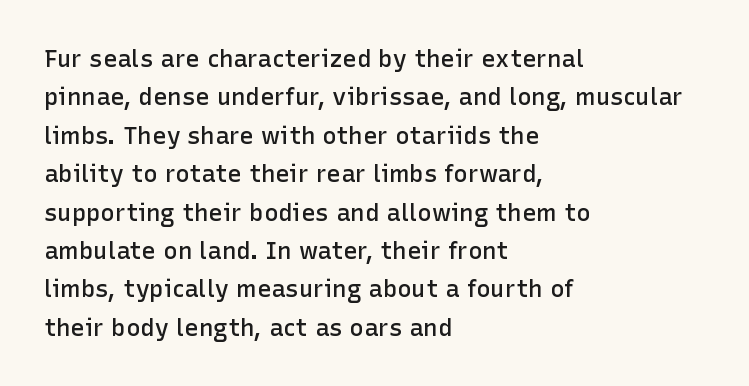
Q: Is the text bold? A: Semi-bold.
Q: Is the text italic (slanted)? A: No, it is upright.
Q: Is the text underlined? A: No.
Q: How is the paragraph aligned? A: Left-aligned.
Q: Is the spacing between letters normal or unusually wide? A: Normal.
Q: Is the spacing between lines tight, normal or loose? A: Normal.
